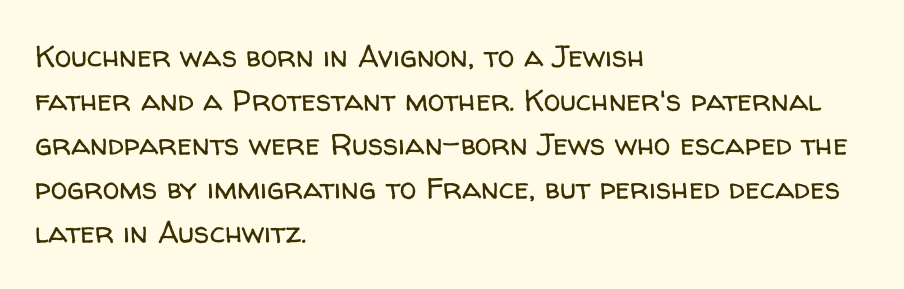
The cut favours lightness, reaching ordinary text weight at its darkest. These lines are rendered in a variable-pitch font. Short note: letters normally spaced. The area under the type is left untouched. The font family rendered here belongs to the sans-serif group.
